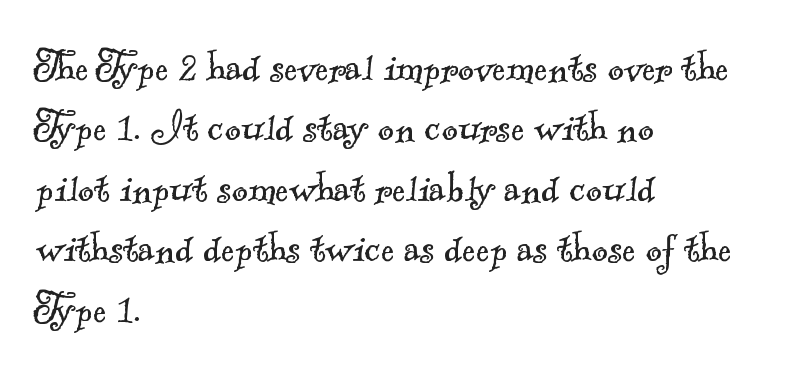
{"serif": "yes", "bold": "no", "weight": "light", "width": "normal", "x_height": "small", "monospaced": "no", "underline": "no", "align": "left", "line_spacing_ratio": 1.21, "letter_spacing": "normal", "letter_spacing_em": 0.0, "glyph_px": 50}
